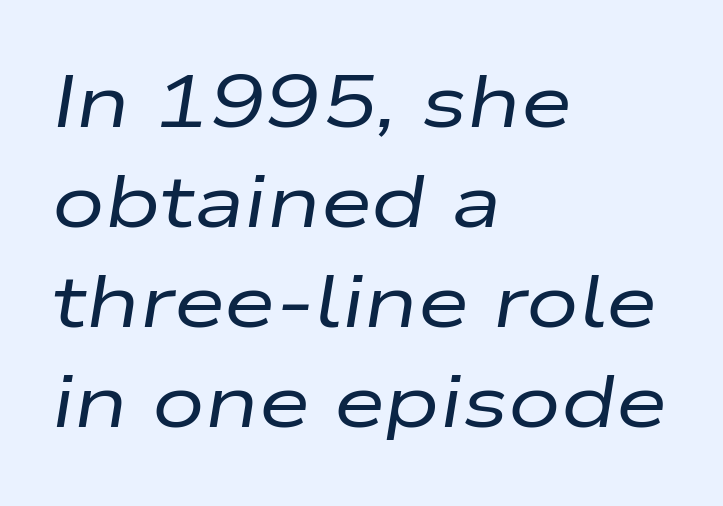
{"italic": "yes", "lean": "right", "slant_degrees": 9, "bold": "no", "weight": "regular", "width": "wide", "stroke_contrast": "low", "x_height": "medium", "monospaced": "no", "underline": "no", "align": "left", "line_spacing": "normal", "line_spacing_ratio": 1.35, "letter_spacing": "normal", "letter_spacing_em": 0.0, "glyph_px": 74}
